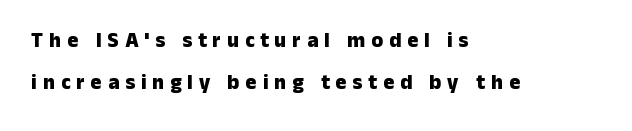
{"italic": "no", "bold": "yes", "underline": "no", "align": "left", "line_spacing": "loose", "line_spacing_ratio": 2.01, "letter_spacing": "wide", "letter_spacing_em": 0.28, "glyph_px": 21}
